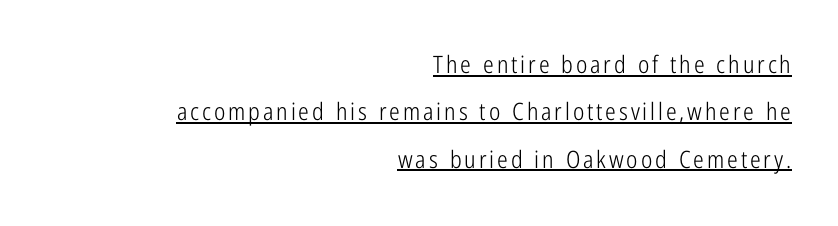
Q: Is the text bold? A: No.
Q: Is the text italic (slanted)? A: No, it is upright.
Q: Is the text underlined? A: Yes.
Q: How is the paragraph aligned? A: Right-aligned.
Q: Is the spacing between lines tight, normal or loose? A: Loose.
